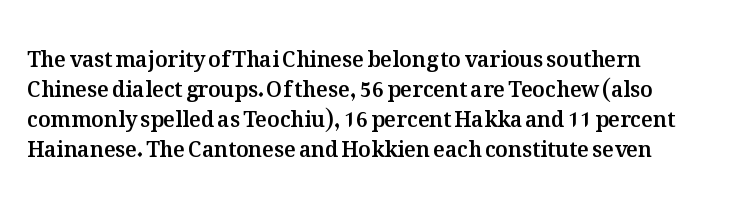
{"italic": "no", "underline": "no", "align": "left", "line_spacing": "normal", "line_spacing_ratio": 1.43, "letter_spacing": "normal", "letter_spacing_em": 0.0, "glyph_px": 21}
